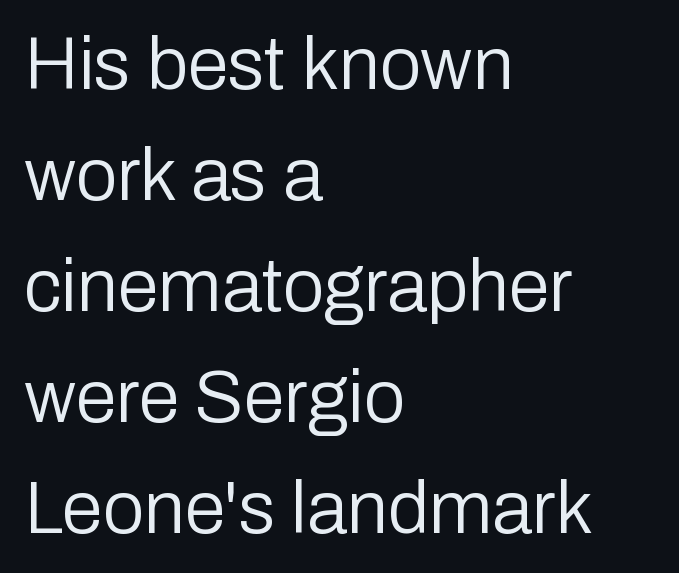
{"serif": "no", "italic": "no", "bold": "no", "weight": "regular", "width": "normal", "stroke_contrast": "low", "x_height": "medium", "monospaced": "no", "underline": "no", "align": "left", "line_spacing": "normal", "line_spacing_ratio": 1.5, "letter_spacing": "normal", "letter_spacing_em": 0.0, "glyph_px": 74}
